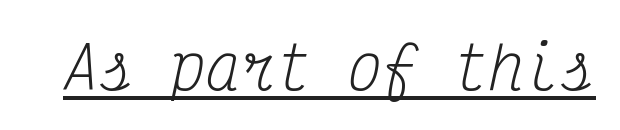
The glyphs are accompanied by a horizontal stroke just below them. Unbolded letterforms with no extra heft. Unlike a clean sans, this face finishes its strokes with serifs. Letter spacing: default. Looking at the ascenders, they clearly lean. You could count columns in this text — the font is strictly monospaced.
